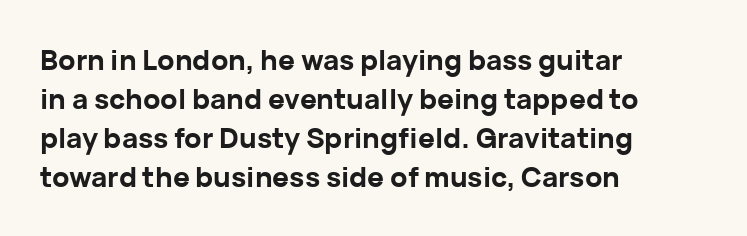
{"serif": "no", "italic": "no", "bold": "yes", "weight": "bold", "width": "normal", "stroke_contrast": "low", "x_height": "medium", "monospaced": "no", "underline": "no", "align": "left", "line_spacing": "normal", "line_spacing_ratio": 1.39, "letter_spacing": "normal", "letter_spacing_em": 0.0, "glyph_px": 28}
